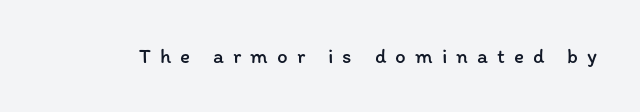
Inter-character spacing is expanded well beyond the font's built-in metrics. The passage shown is not underscored anywhere. The passage shown is not bold in any degree. This is roman type, the default non-slanted kind.
